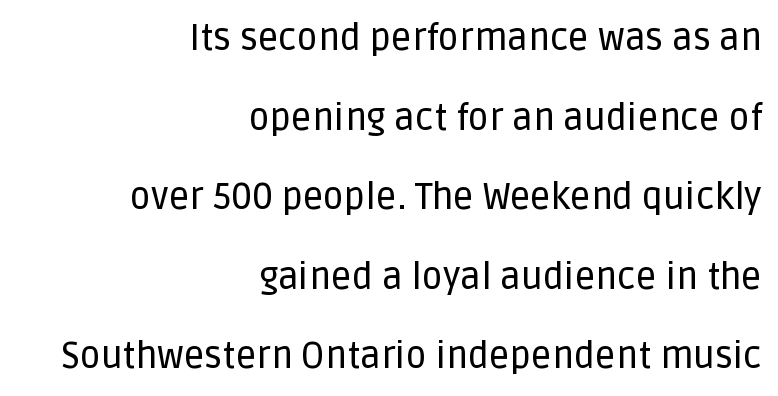
The image shows 36 px sans-serif type, upright; set right-aligned, loose line spacing (2.21x), normal letter spacing, not underlined; low stroke contrast and a large x-height.
